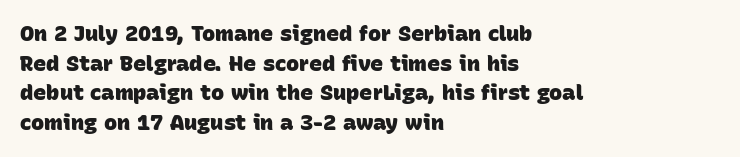
The image shows 22 px bold type; set left-aligned, normal line spacing (1.35x), normal letter spacing, not underlined.
